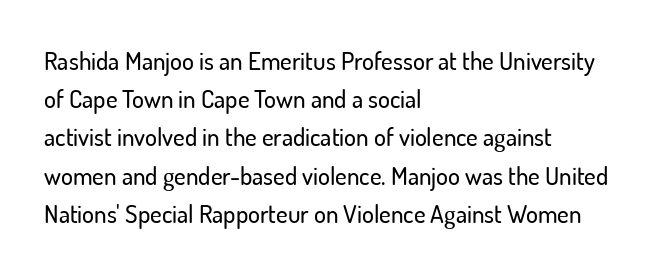
The image shows 25 px text type, upright; set left-aligned, normal line spacing (1.53x), normal letter spacing, not underlined.
